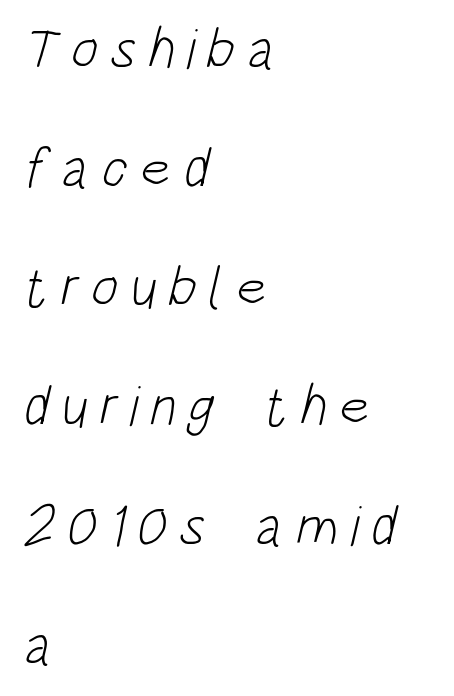
Q: Is the text bold? A: No.
Q: Is the typeface a serif or a sans-serif typeface? A: Sans-serif.
Q: Is the text underlined? A: No.
Q: How is the paragraph aligned? A: Left-aligned.
Q: Is the spacing between letters normal or unusually wide? A: Unusually wide.
Q: Is the spacing between lines tight, normal or loose? A: Loose.
Q: Width (condensed, normal, or wide)? A: Condensed.
Q: Stroke contrast? A: Low.
Q: x-height? A: Large.
Q: Monospaced? A: No.
